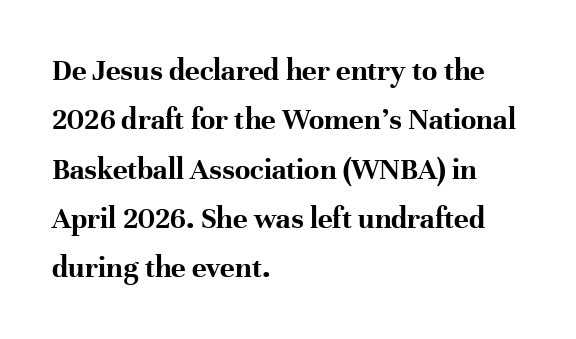
The block of text has a typical density, with ordinary space between rows. There is no visible air inserted between adjacent glyphs. Is the block centered? No — it sits flush against the left margin. Anything drawn beneath the words? Only blank space.
